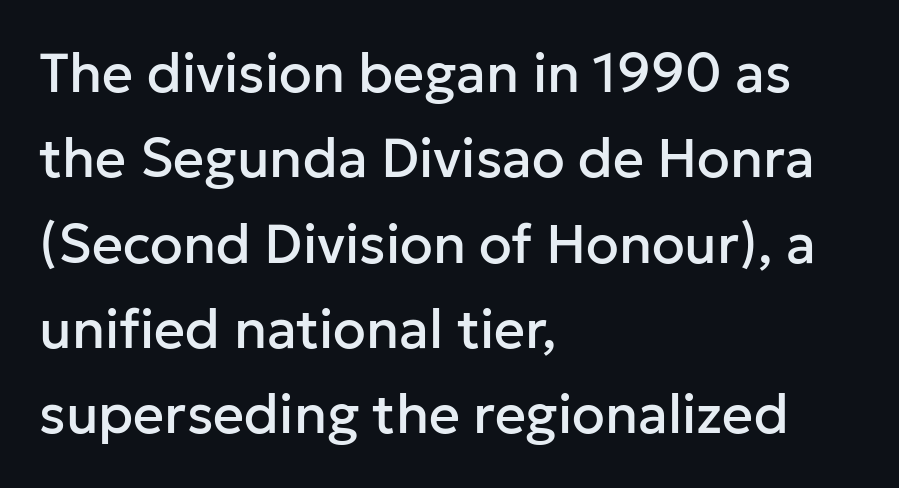
Q: Is the text italic (slanted)? A: No, it is upright.
Q: Is the typeface a serif or a sans-serif typeface? A: Sans-serif.
Q: Is the text underlined? A: No.
Q: How is the paragraph aligned? A: Left-aligned.
Q: Is the spacing between letters normal or unusually wide? A: Normal.
Q: Is the spacing between lines tight, normal or loose? A: Normal.
Q: Width (condensed, normal, or wide)? A: Normal.
Q: Stroke contrast? A: Low.
Q: x-height? A: Medium.
Q: Monospaced? A: No.
